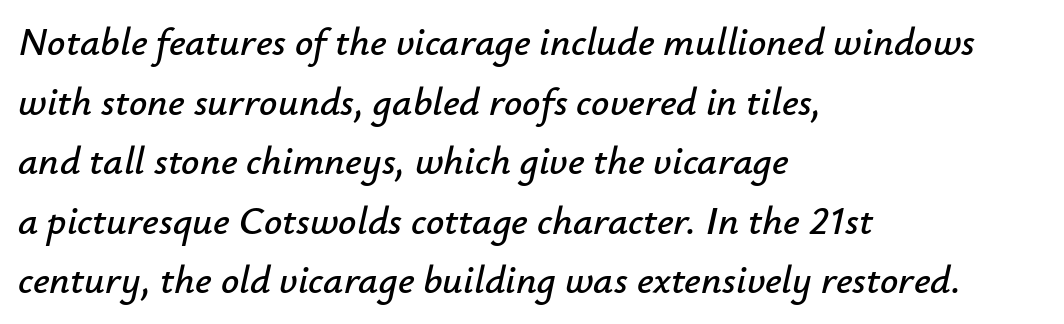
Here the glyphs are tracked normally, forming tight word shapes. These lines are rendered in a variable-pitch font. The words here are not underlined. If you drew a ruler down the left edge, every line would touch it. Characters are canted at an angle relative to the baseline's perpendicular. The rows are spaced the way most documents space them.
